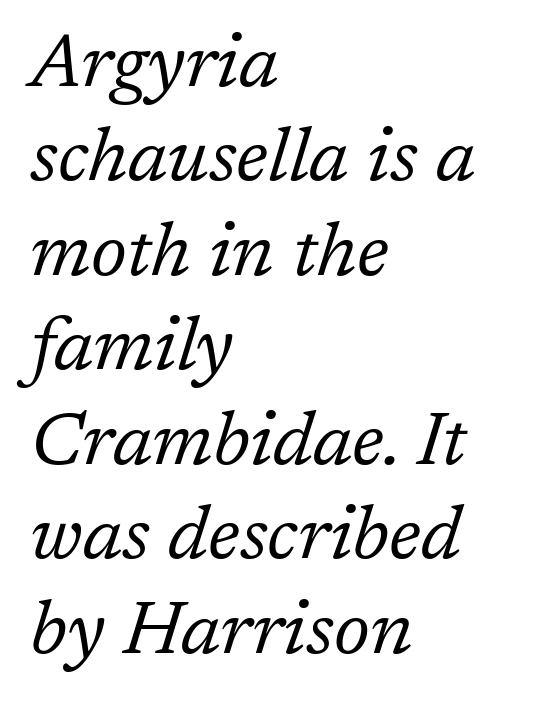
{"serif": "yes", "italic": "yes", "lean": "right", "slant_degrees": 17, "bold": "no", "weight": "regular", "width": "normal", "stroke_contrast": "low", "x_height": "medium", "monospaced": "no", "underline": "no", "align": "left", "line_spacing": "normal", "line_spacing_ratio": 1.26, "letter_spacing": "normal", "letter_spacing_em": 0.0, "glyph_px": 75}
